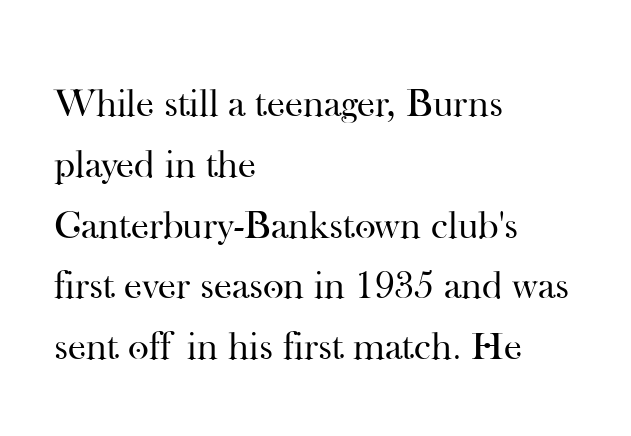
Upright lettering throughout. Unmarked baselines from the first word to the last. Normally led — the rows are evenly, conventionally spaced. Inter-character spacing is left at the font's built-in metrics. Varying glyph widths throughout — classic text-font behaviour. The face looks like a standard text weight, possibly lighter.
